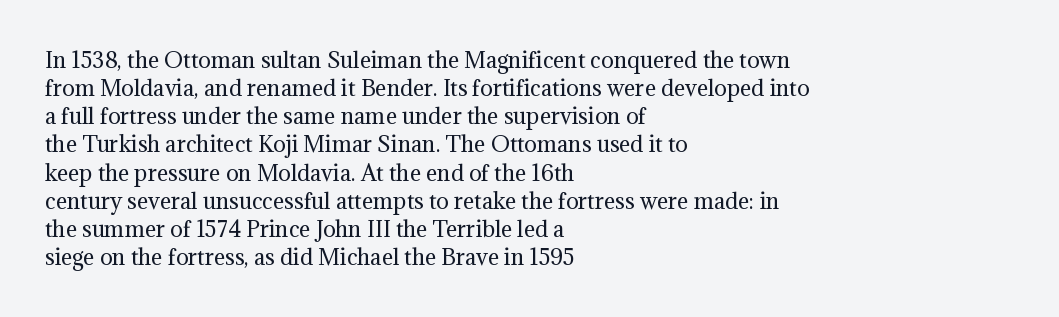
Visually the block forms a straight wall on the left and a jagged coastline on the right. Style check: upright. Bold? No — there's no thickening of the strokes. Notice how descenders clear the ascenders below comfortably — that's standard leading. Each word holds together tightly as a unit, with standard inter-letter gaps.
